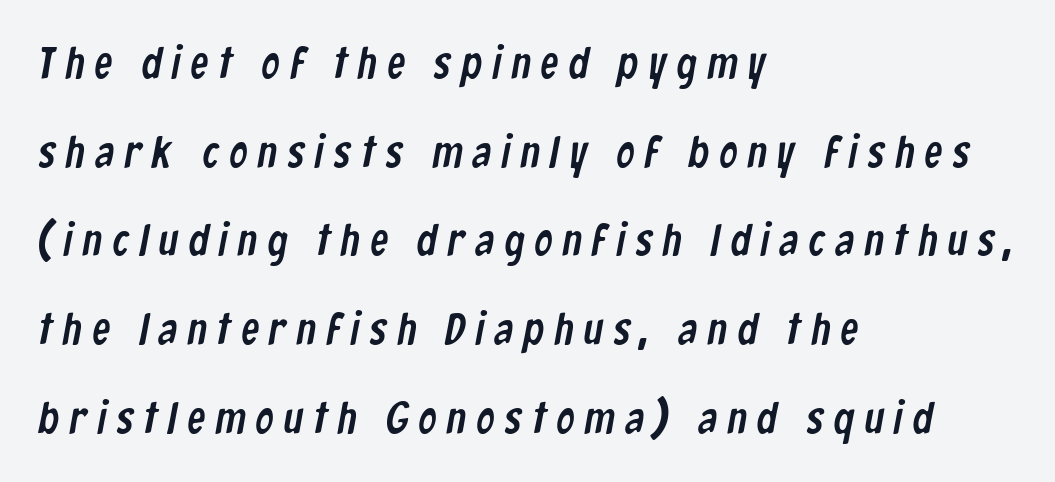
{"serif": "no", "width": "condensed", "stroke_contrast": "low", "x_height": "medium", "monospaced": "no", "underline": "no", "align": "left", "line_spacing": "loose", "line_spacing_ratio": 1.97, "letter_spacing": "wide", "letter_spacing_em": 0.23, "glyph_px": 45}
